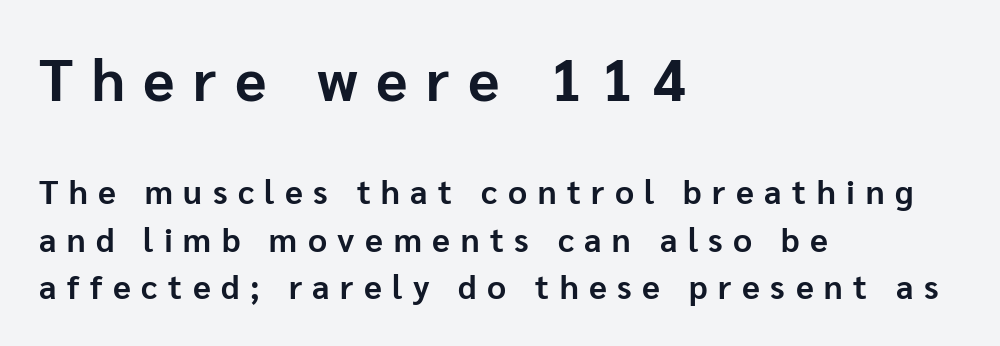
Character widths vary here, with narrow letters taking less room than wide ones. Every row of glyphs begins at an identical x-position on the left. How heavy is the stroke? Heavy — this is a bold. Note: larger setting up top, smaller setting below.
